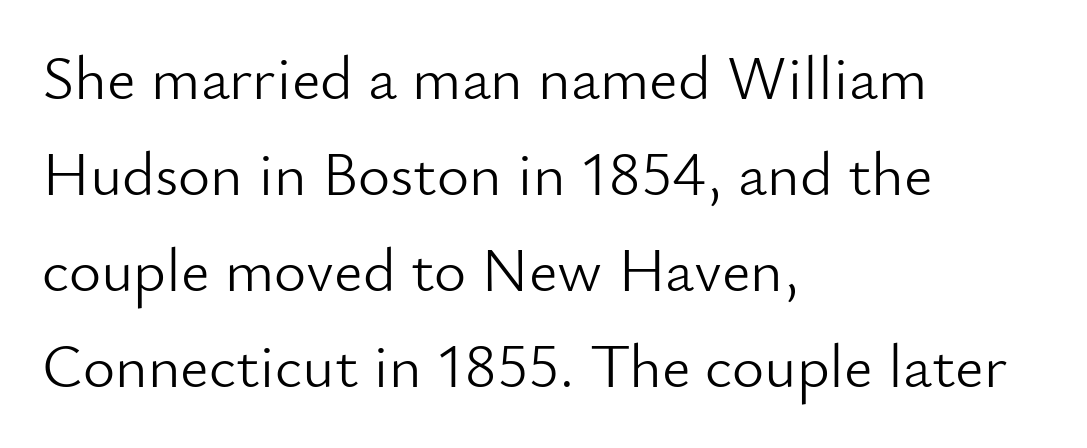
{"serif": "no", "italic": "no", "bold": "no", "weight": "light", "width": "normal", "stroke_contrast": "low", "x_height": "small", "monospaced": "no", "underline": "no", "align": "left", "line_spacing": "normal", "line_spacing_ratio": 1.55, "letter_spacing": "normal", "letter_spacing_em": 0.0, "glyph_px": 62}
